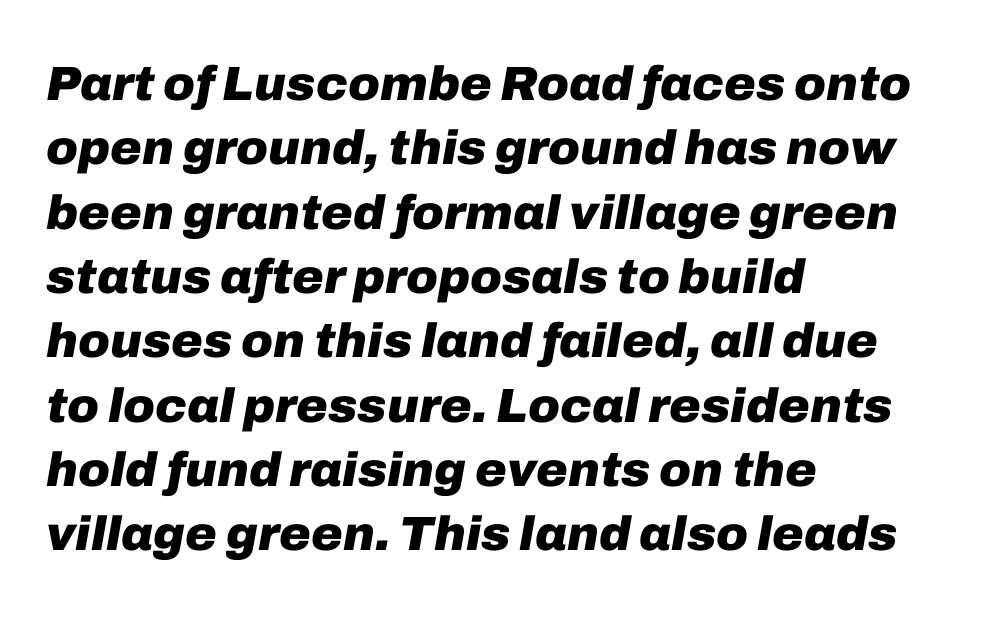
Q: Is the text bold? A: Yes.
Q: Is the text italic (slanted)? A: Yes, it leans right by about 10 degrees.
Q: Is the text underlined? A: No.
Q: How is the paragraph aligned? A: Left-aligned.
Q: Is the spacing between letters normal or unusually wide? A: Normal.
Q: Is the spacing between lines tight, normal or loose? A: Normal.
Q: Width (condensed, normal, or wide)? A: Normal.
Q: Stroke contrast? A: Low.
Q: x-height? A: Medium.
Q: Monospaced? A: No.
